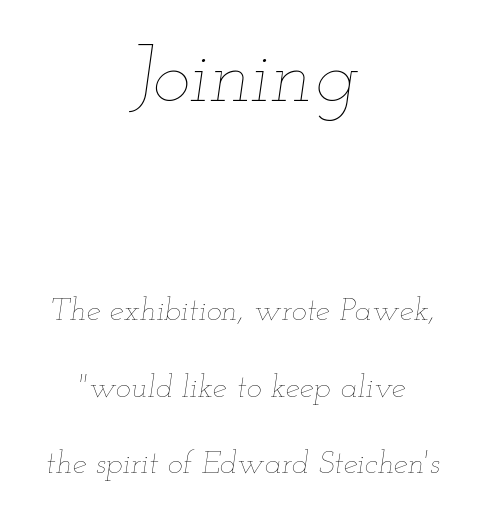
Q: Is the text bold? A: No.
Q: Is the text italic (slanted)? A: Yes, it leans right by about 12 degrees.
Q: Is the text underlined? A: No.
Q: How is the paragraph aligned? A: Centered.
Q: Is the spacing between letters normal or unusually wide? A: Normal.
Q: Is the spacing between lines tight, normal or loose? A: Loose.
Q: Which block of text is set in a larger size, the first (top) or the second (bottom)? A: The first (top) one.
Q: Width (condensed, normal, or wide)? A: Wide.
Q: Stroke contrast? A: Low.
Q: x-height? A: Small.
Q: Monospaced? A: No.
